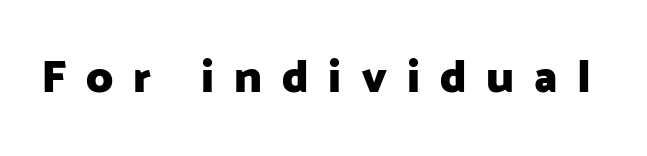
Regarding serifs, this sample does without them. The foot of each line stays bare and open. The typesetting leans heavy: a genuine bold. Do the characters align in a grid? No, the font is proportional.
